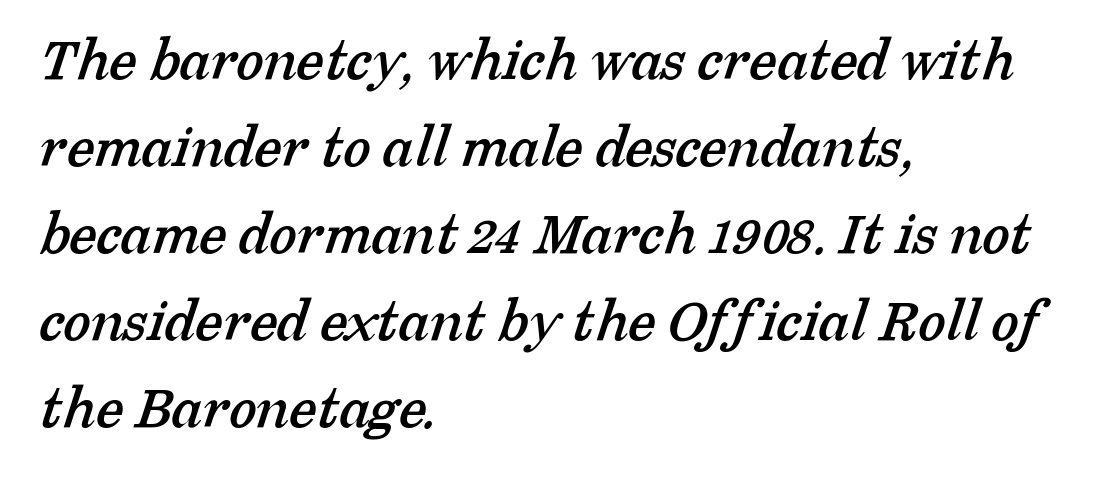
Q: Is the typeface a serif or a sans-serif typeface? A: Serif.
Q: Is the text underlined? A: No.
Q: How is the paragraph aligned? A: Left-aligned.
Q: Is the spacing between letters normal or unusually wide? A: Normal.
Q: Is the spacing between lines tight, normal or loose? A: Normal.
Q: Width (condensed, normal, or wide)? A: Normal.
Q: Stroke contrast? A: Low.
Q: x-height? A: Medium.
Q: Monospaced? A: No.
